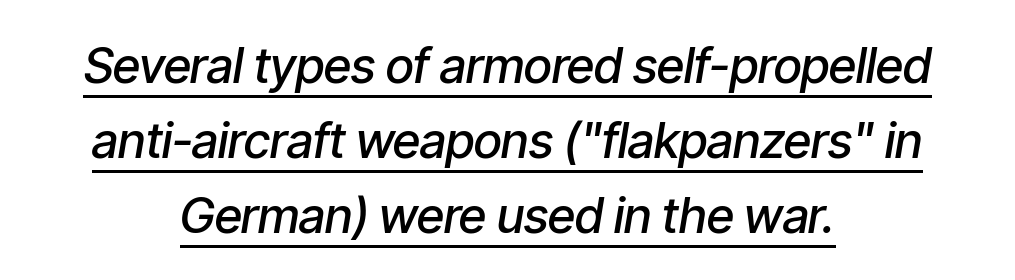
Q: Is the text bold? A: Semi-bold.
Q: Is the text italic (slanted)? A: Yes, it leans right by about 9 degrees.
Q: Is the text underlined? A: Yes.
Q: How is the paragraph aligned? A: Centered.
Q: Is the spacing between letters normal or unusually wide? A: Normal.
Q: Is the spacing between lines tight, normal or loose? A: Normal.
Q: Width (condensed, normal, or wide)? A: Condensed.
Q: Stroke contrast? A: Low.
Q: x-height? A: Medium.
Q: Monospaced? A: No.
